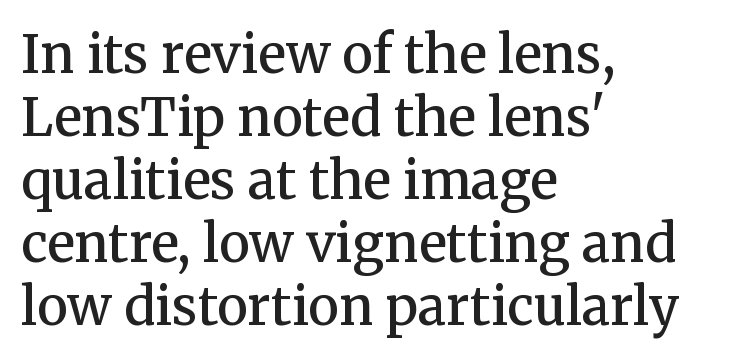
Q: Is the text bold? A: Semi-bold.
Q: Is the text italic (slanted)? A: No, it is upright.
Q: Is the typeface a serif or a sans-serif typeface? A: Serif.
Q: Is the text underlined? A: No.
Q: How is the paragraph aligned? A: Left-aligned.
Q: Is the spacing between letters normal or unusually wide? A: Normal.
Q: Width (condensed, normal, or wide)? A: Normal.
Q: Stroke contrast? A: Medium.
Q: x-height? A: Medium.
Q: Monospaced? A: No.
